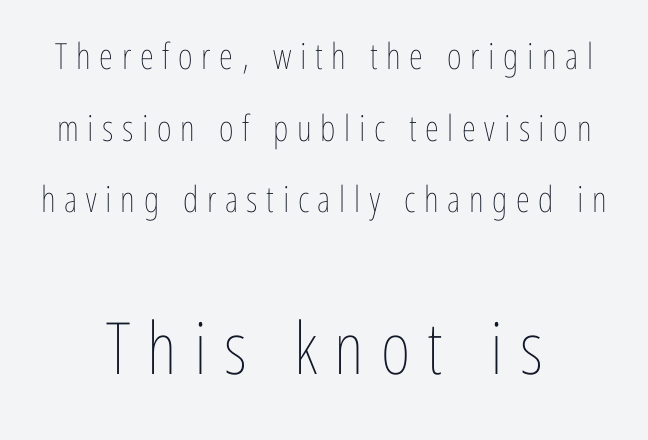
Q: Is the text bold? A: No.
Q: Is the text italic (slanted)? A: No, it is upright.
Q: Is the text underlined? A: No.
Q: How is the paragraph aligned? A: Centered.
Q: Is the spacing between letters normal or unusually wide? A: Unusually wide.
Q: Is the spacing between lines tight, normal or loose? A: Loose.
Q: Which block of text is set in a larger size, the first (top) or the second (bottom)? A: The second (bottom) one.
Q: Width (condensed, normal, or wide)? A: Condensed.
Q: Stroke contrast? A: Low.
Q: x-height? A: Medium.
Q: Monospaced? A: No.
